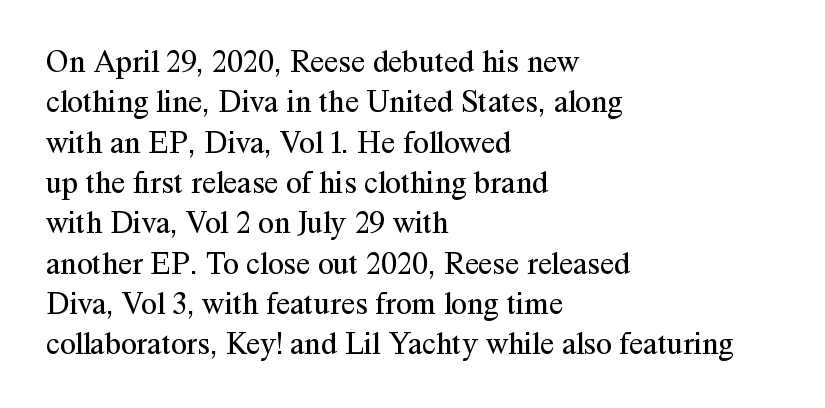
The image shows 32 px regular-weight serif type, upright; set left-aligned, normal line spacing (1.26x), normal letter spacing, not underlined; medium stroke contrast and a medium x-height.
